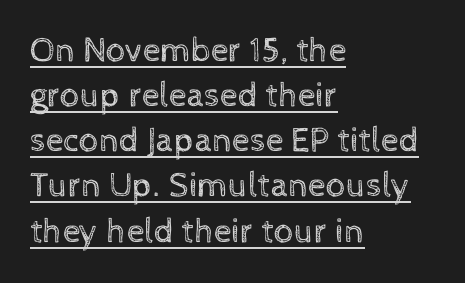
Q: Is the text bold? A: No.
Q: Is the text italic (slanted)? A: No, it is upright.
Q: Is the text underlined? A: Yes.
Q: How is the paragraph aligned? A: Left-aligned.
Q: Is the spacing between letters normal or unusually wide? A: Normal.
Q: Is the spacing between lines tight, normal or loose? A: Normal.
Q: Width (condensed, normal, or wide)? A: Normal.
Q: x-height? A: Medium.
Q: Monospaced? A: No.
